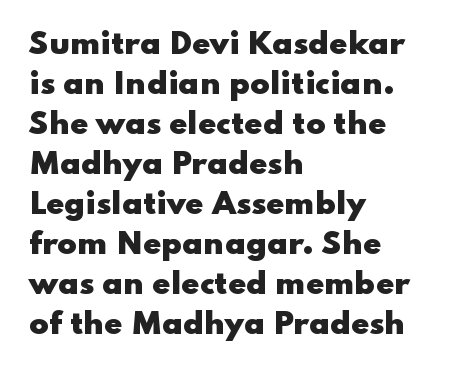
The image shows 29 px heavy, wide sans-serif type, upright; set left-aligned, normal line spacing (1.38x), normal letter spacing, not underlined; low stroke contrast and a small x-height.
